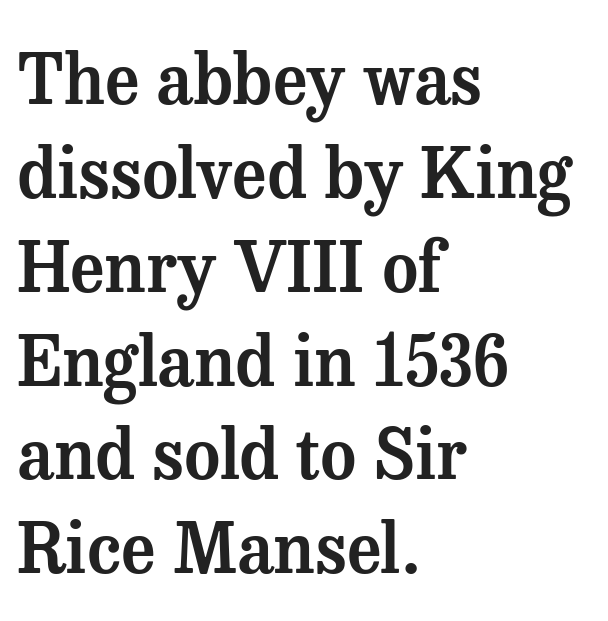
Q: Is the text italic (slanted)? A: No, it is upright.
Q: Is the typeface a serif or a sans-serif typeface? A: Serif.
Q: Is the text underlined? A: No.
Q: How is the paragraph aligned? A: Left-aligned.
Q: Is the spacing between letters normal or unusually wide? A: Normal.
Q: Is the spacing between lines tight, normal or loose? A: Normal.
Q: Width (condensed, normal, or wide)? A: Normal.
Q: Stroke contrast? A: Medium.
Q: x-height? A: Medium.
Q: Monospaced? A: No.
